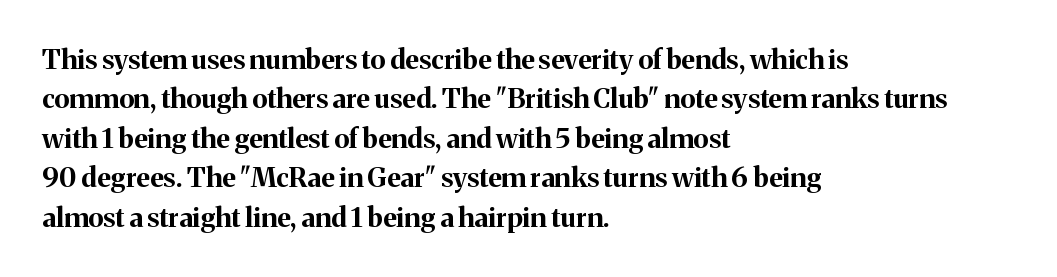
{"italic": "no", "bold": "yes", "underline": "no", "align": "left", "line_spacing": "normal", "line_spacing_ratio": 1.46, "letter_spacing": "normal", "letter_spacing_em": 0.0, "glyph_px": 27}
